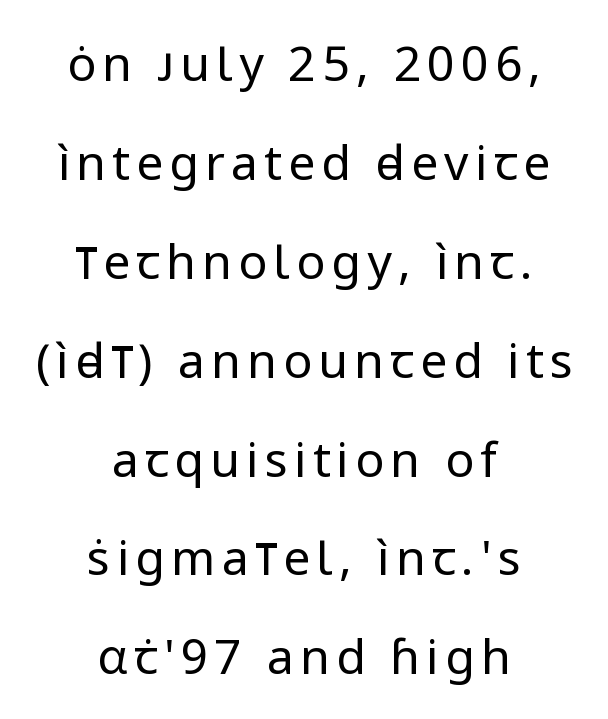
{"serif": "no", "italic": "no", "bold": "no", "weight": "regular", "width": "normal", "stroke_contrast": "low", "x_height": "medium", "monospaced": "no", "underline": "no", "align": "center", "line_spacing": "loose", "line_spacing_ratio": 2.06, "glyph_px": 48}
